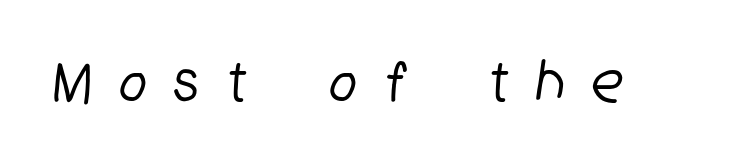
Q: Is the typeface a serif or a sans-serif typeface? A: Sans-serif.
Q: Is the text underlined? A: No.
Q: Is the spacing between letters normal or unusually wide? A: Unusually wide.
Q: Width (condensed, normal, or wide)? A: Condensed.
Q: Stroke contrast? A: Low.
Q: x-height? A: Medium.
Q: Monospaced? A: No.
